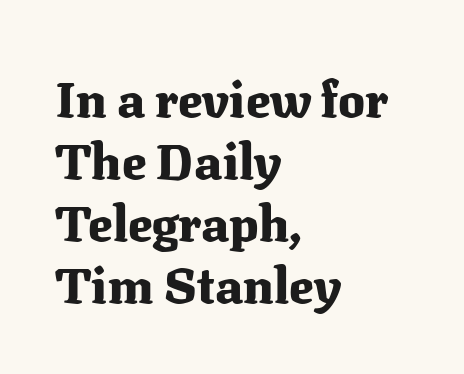
The image shows 50 px heavy serif type, upright; set left-aligned, line spacing 1.24x, normal letter spacing, not underlined; medium stroke contrast and a medium x-height.
